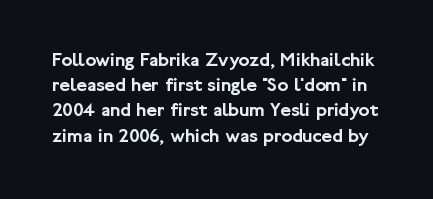
The image shows 20 px text type, upright; set normal line spacing (1.26x), normal letter spacing, not underlined.
